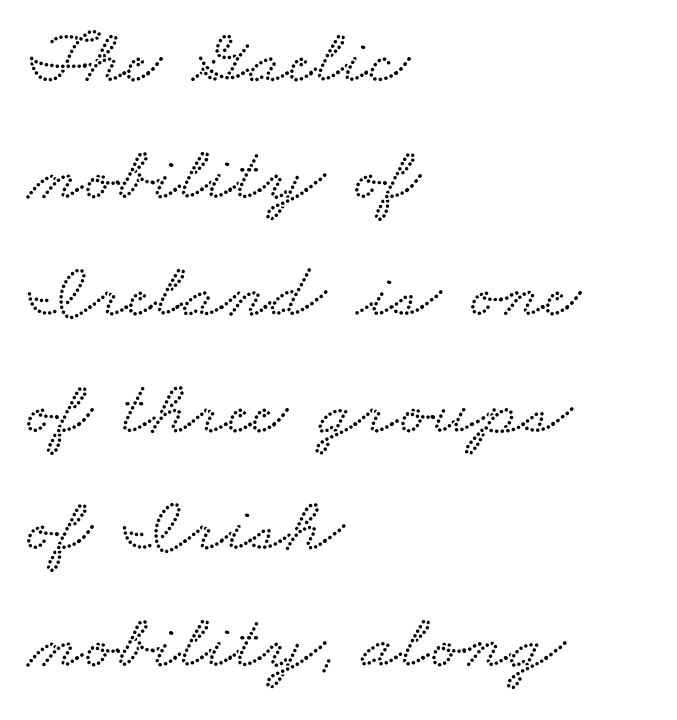
Do the characters align in a grid? No, the font is proportional. The gap between lines stays unmarked. Letterform terminals end in serifs throughout the passage. The vertical gap from one line to the next is medium.
